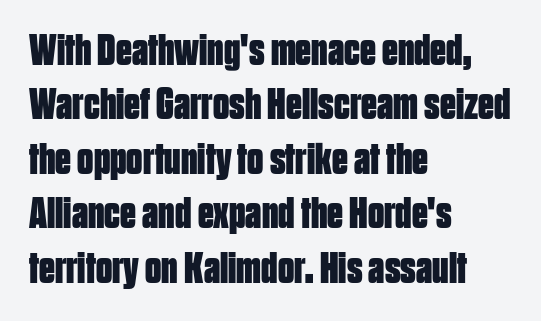
No feet cap the strokes, marking this as sans-serif type. Looks like regular typesetting: each glyph gets only the width it needs. Underline: absent. Typographic density is high because the face is bold.
